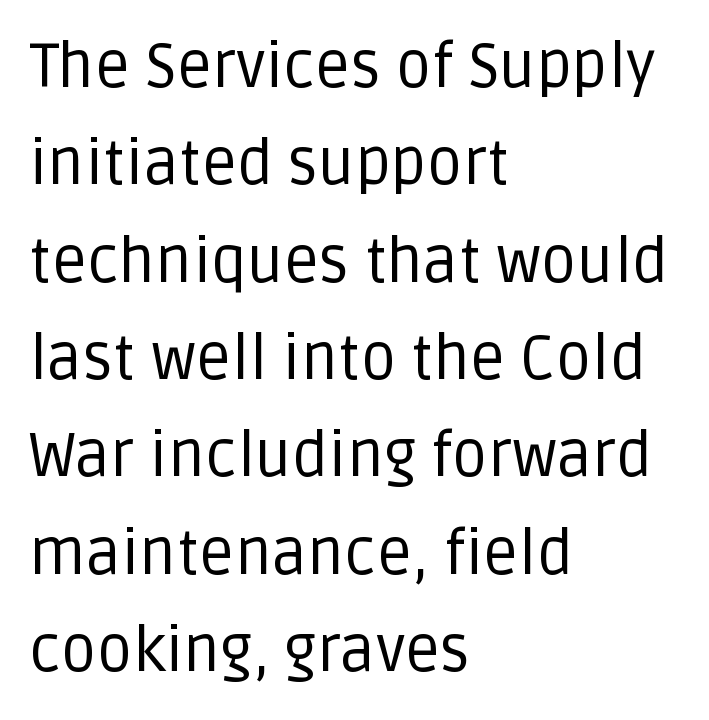
The image shows 62 px regular-weight sans-serif type, upright; set left-aligned, normal line spacing (1.57x), normal letter spacing, not underlined; low stroke contrast and a large x-height.
